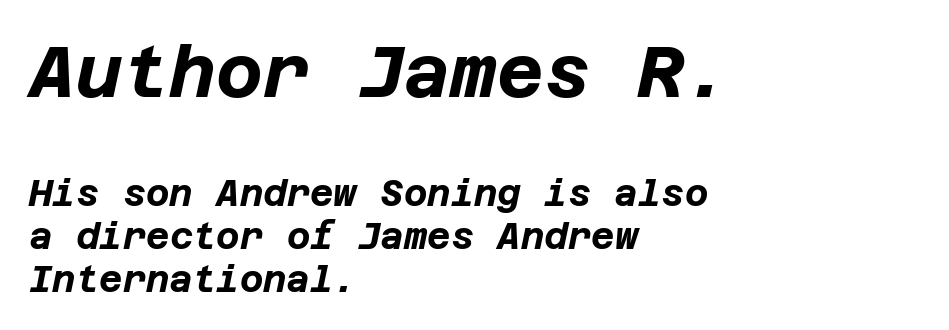
{"italic": "yes", "lean": "right", "slant_degrees": 12, "bold": "yes", "weight": "bold", "width": "normal", "stroke_contrast": "low", "x_height": "large", "underline": "no", "align": "left", "line_spacing_ratio": 1.19, "letter_spacing": "normal", "letter_spacing_em": 0.0, "larger_block": "first", "size_ratio": 2.0, "glyph_px": 72}
